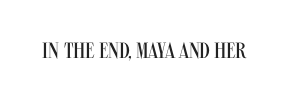
The image shows 22 px text type, upright; set normal letter spacing, not underlined.
